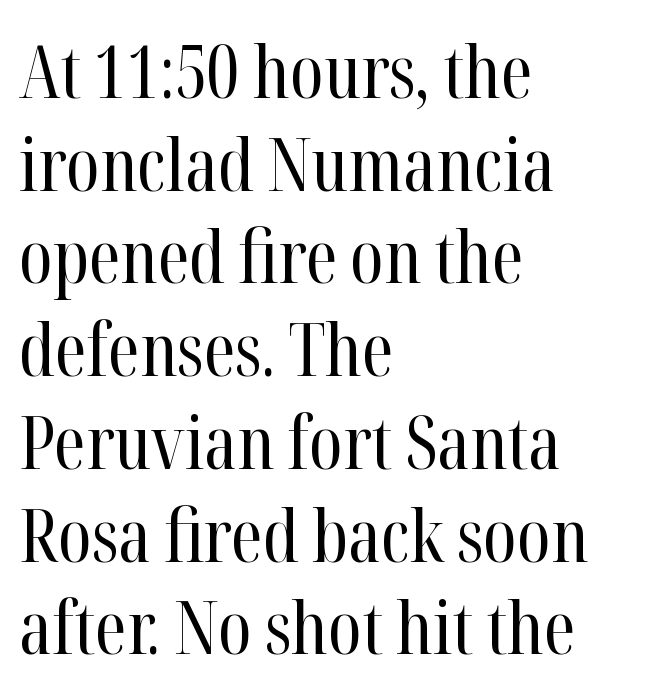
Q: Is the text bold? A: No.
Q: Is the text italic (slanted)? A: No, it is upright.
Q: Is the typeface a serif or a sans-serif typeface? A: Serif.
Q: Is the text underlined? A: No.
Q: How is the paragraph aligned? A: Left-aligned.
Q: Is the spacing between letters normal or unusually wide? A: Normal.
Q: Is the spacing between lines tight, normal or loose? A: Normal.
Q: Width (condensed, normal, or wide)? A: Condensed.
Q: Stroke contrast? A: High.
Q: x-height? A: Medium.
Q: Monospaced? A: No.
